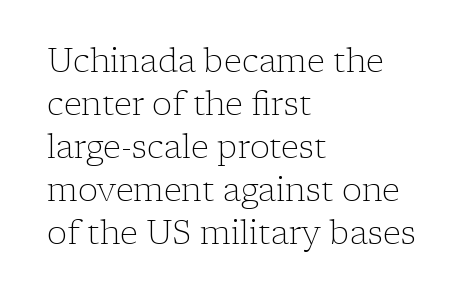
{"serif": "yes", "italic": "no", "bold": "no", "weight": "light", "width": "normal", "stroke_contrast": "low", "x_height": "medium", "monospaced": "no", "underline": "no", "align": "left", "line_spacing": "normal", "line_spacing_ratio": 1.3, "letter_spacing": "normal", "letter_spacing_em": 0.0, "glyph_px": 33}
